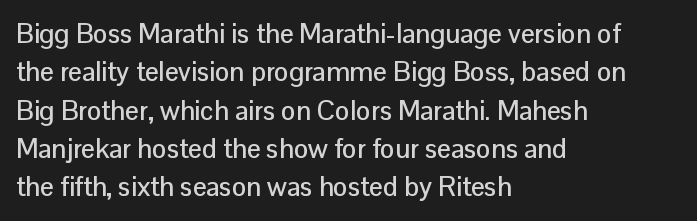
Q: Is the text italic (slanted)? A: No, it is upright.
Q: Is the text underlined? A: No.
Q: How is the paragraph aligned? A: Left-aligned.
Q: Is the spacing between letters normal or unusually wide? A: Normal.
Q: Is the spacing between lines tight, normal or loose? A: Normal.
